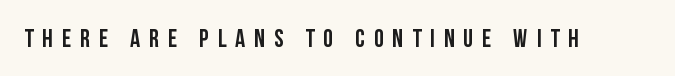
The image shows 25 px text type, upright; set unusually wide letter spacing (+0.36 em), not underlined.
